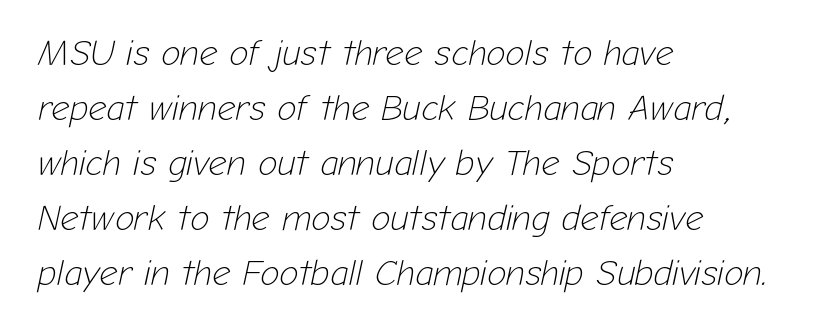
The image shows 36 px light type, italic (leaning right); set left-aligned, normal line spacing (1.53x), normal letter spacing, not underlined; low stroke contrast and a medium x-height.
